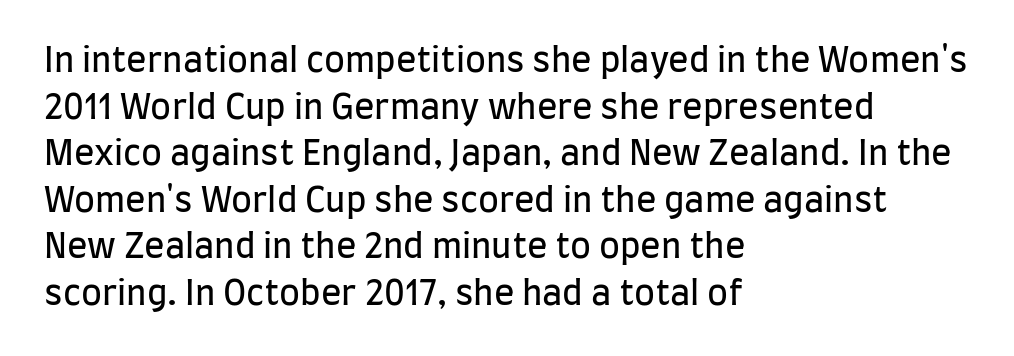
The image shows 34 px regular-weight, condensed sans-serif type, upright; set left-aligned, normal line spacing (1.37x), normal letter spacing, not underlined; low stroke contrast and a large x-height.
